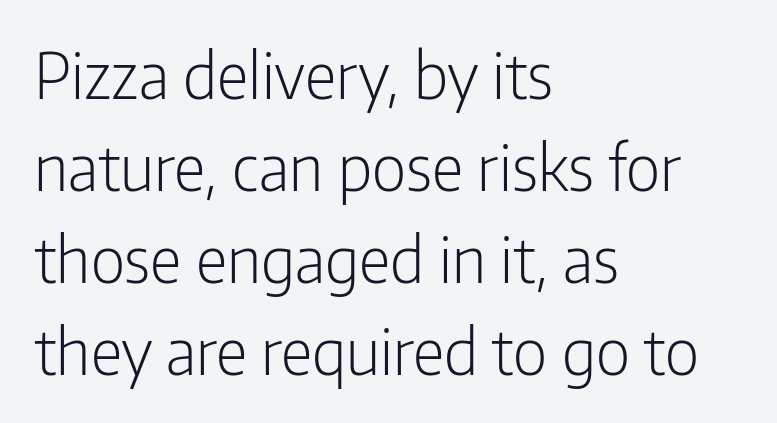
Q: Is the text bold? A: No.
Q: Is the text italic (slanted)? A: No, it is upright.
Q: Is the typeface a serif or a sans-serif typeface? A: Sans-serif.
Q: Is the text underlined? A: No.
Q: How is the paragraph aligned? A: Left-aligned.
Q: Is the spacing between letters normal or unusually wide? A: Normal.
Q: Is the spacing between lines tight, normal or loose? A: Normal.
Q: Width (condensed, normal, or wide)? A: Condensed.
Q: Stroke contrast? A: Low.
Q: x-height? A: Medium.
Q: Monospaced? A: No.
